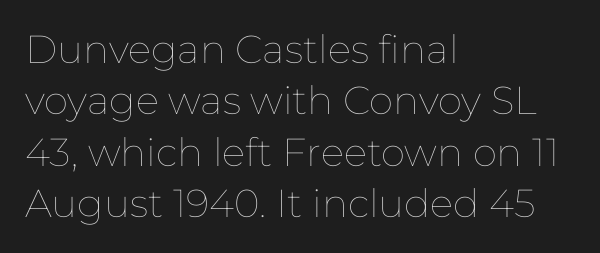
The image shows 39 px thin type, upright; set left-aligned, normal line spacing (1.32x), normal letter spacing, not underlined; low stroke contrast and a medium x-height.
